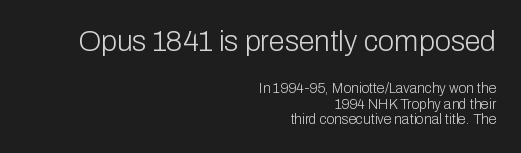
Closely set lines give the paragraph a compact silhouette. The specimen reads as upright at a glance. Type style note: lacks serifs. These glyphs show unthickened strokes, regular width or finer. These lines are rendered in a variable-pitch font. The earlier block is typeset at a bigger size than the later block.
